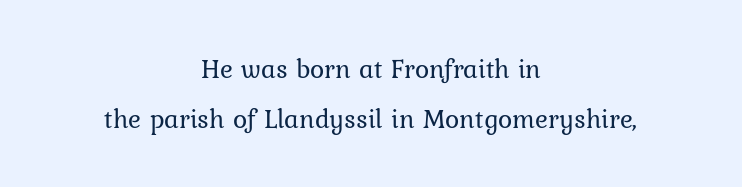
Reading down the block, each line starts at a different indent, mirrored at its end. Nope, not italic — everything's standing straight. The face used here is rendered with its standard letterfit. The font is comparable to plain body text, perhaps lighter. The string is rendered with underlining switched off.
